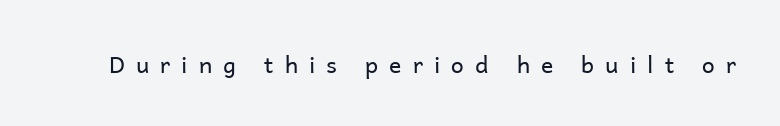
The image shows 23 px text type, upright; set unusually wide letter spacing (+0.48 em), not underlined.
